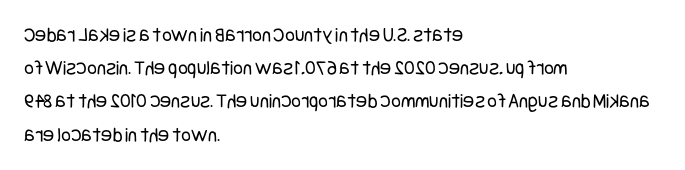
The image shows 21 px text type, upright; set left-aligned, normal line spacing (1.58x), normal letter spacing, not underlined.
